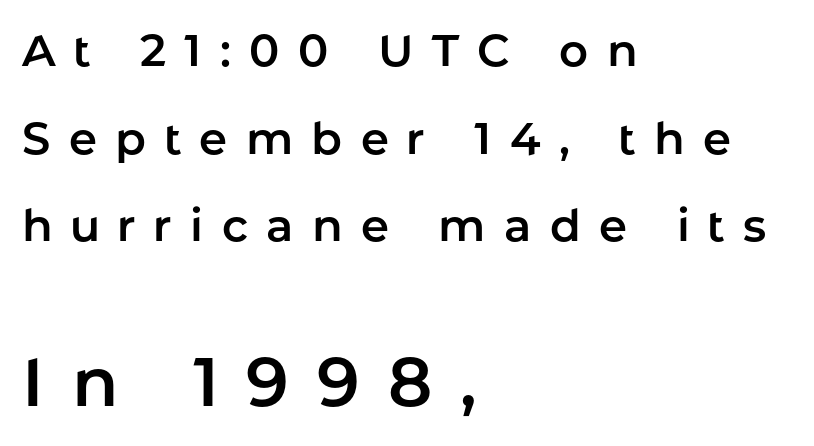
Q: Is the text italic (slanted)? A: No, it is upright.
Q: Is the typeface a serif or a sans-serif typeface? A: Sans-serif.
Q: Is the text underlined? A: No.
Q: How is the paragraph aligned? A: Left-aligned.
Q: Is the spacing between letters normal or unusually wide? A: Unusually wide.
Q: Is the spacing between lines tight, normal or loose? A: Loose.
Q: Which block of text is set in a larger size, the first (top) or the second (bottom)? A: The second (bottom) one.
Q: Width (condensed, normal, or wide)? A: Normal.
Q: Stroke contrast? A: Low.
Q: x-height? A: Medium.
Q: Monospaced? A: No.
